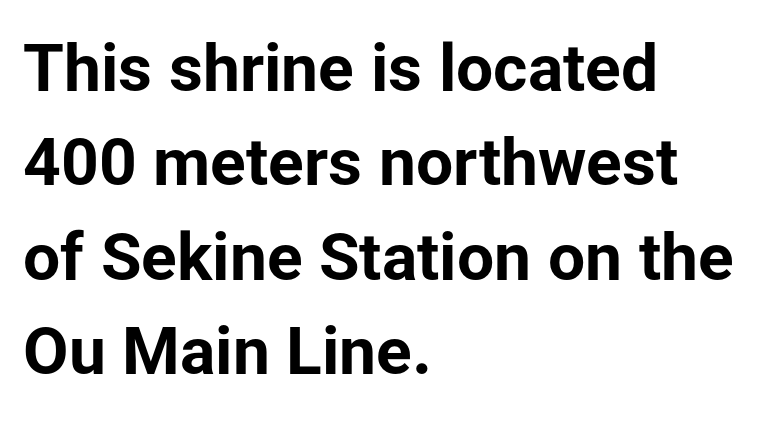
The image shows 66 px bold sans-serif type, upright; set left-aligned, normal line spacing (1.43x), normal letter spacing, not underlined; low stroke contrast and a medium x-height.
